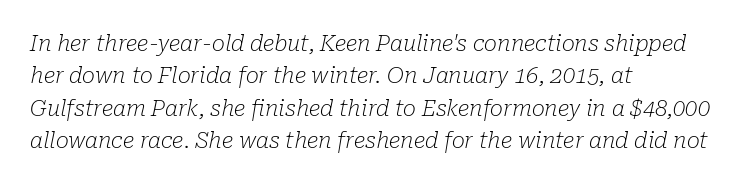
The image shows 22 px text type, italic (leaning right); set left-aligned, normal line spacing (1.47x), normal letter spacing, not underlined.
